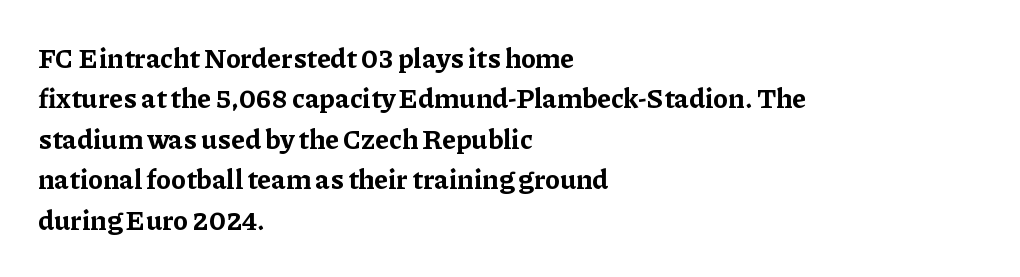
Look at the tracking — it's just the regular setting, nothing added. A classic flush-left, rag-right setting is used for this passage. Lines of text with bare space underneath. The font's upright variant was chosen for this text.
